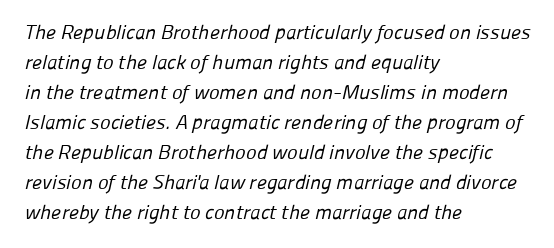
{"bold": "no", "underline": "no", "align": "left", "line_spacing": "normal", "line_spacing_ratio": 1.5, "letter_spacing": "normal", "letter_spacing_em": 0.0, "glyph_px": 20}
